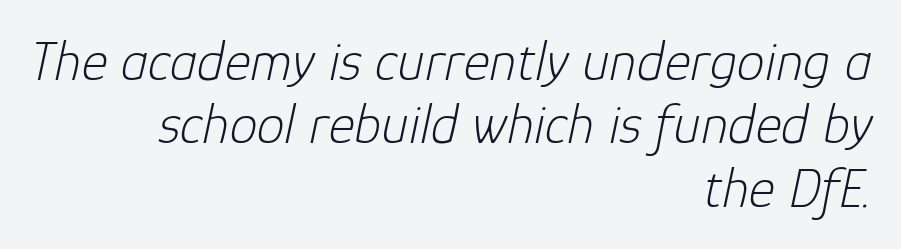
{"italic": "yes", "lean": "right", "slant_degrees": 12, "bold": "no", "weight": "light", "width": "normal", "stroke_contrast": "low", "x_height": "medium", "monospaced": "no", "underline": "no", "align": "right", "line_spacing": "tight", "line_spacing_ratio": 1.13, "letter_spacing": "normal", "letter_spacing_em": 0.0, "glyph_px": 56}
